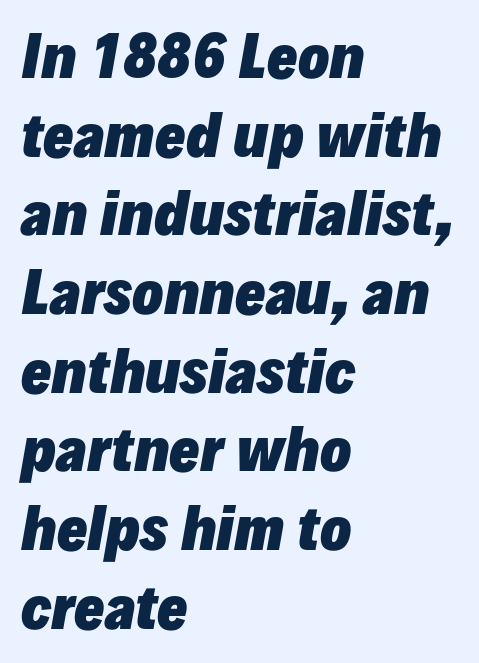
There is no visible air inserted between adjacent glyphs. The lettering tilts uniformly, giving the passage an italic look. Every row of glyphs begins at an identical x-position on the left. The line-height multiplier appears to be the usual default.
